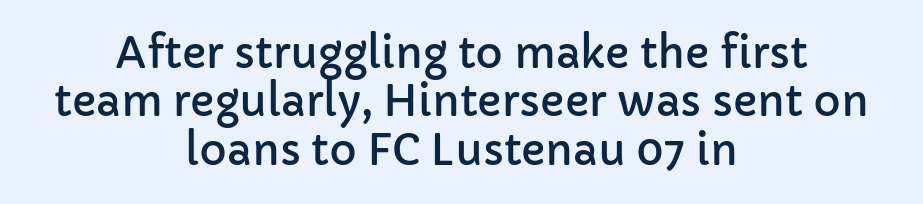
The area under the type is left untouched. Are there feet on the stems? There aren't — it's a sans. The specimen reads as upright at a glance. One glance says dense: line gaps are narrower than usual. The letters advance in unequal steps, a hallmark of proportional type. Visually the block forms a symmetrical silhouette, jagged on both flanks.
